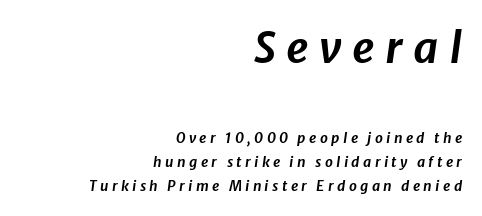
Q: Is the text italic (slanted)? A: Yes, it leans right by about 8 degrees.
Q: Is the text underlined? A: No.
Q: How is the paragraph aligned? A: Right-aligned.
Q: Is the spacing between letters normal or unusually wide? A: Unusually wide.
Q: Which block of text is set in a larger size, the first (top) or the second (bottom)? A: The first (top) one.
Q: Width (condensed, normal, or wide)? A: Normal.
Q: Stroke contrast? A: Low.
Q: x-height? A: Medium.
Q: Monospaced? A: No.
